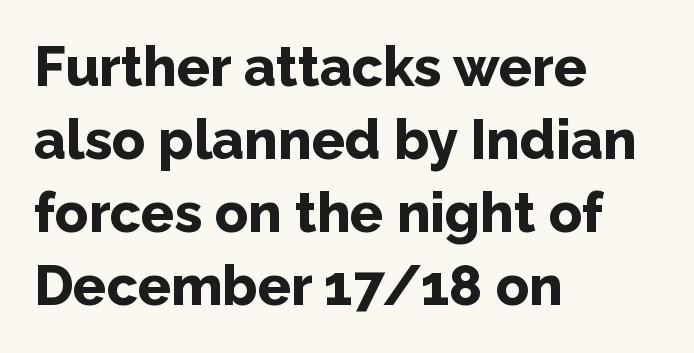
{"serif": "no", "italic": "no", "bold": "yes", "weight": "bold", "width": "normal", "stroke_contrast": "low", "x_height": "medium", "monospaced": "no", "underline": "no", "align": "left", "line_spacing": "normal", "line_spacing_ratio": 1.33, "letter_spacing": "normal", "letter_spacing_em": 0.0, "glyph_px": 55}
